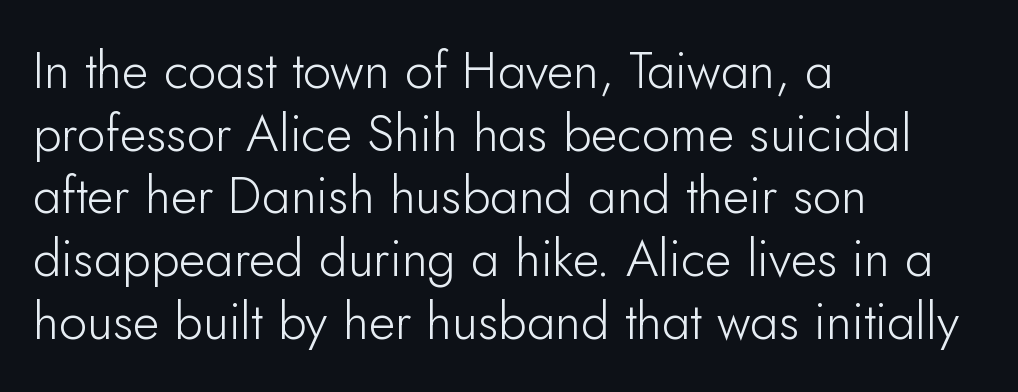
Q: Is the text bold? A: No.
Q: Is the text italic (slanted)? A: No, it is upright.
Q: Is the typeface a serif or a sans-serif typeface? A: Sans-serif.
Q: Is the text underlined? A: No.
Q: How is the paragraph aligned? A: Left-aligned.
Q: Is the spacing between letters normal or unusually wide? A: Normal.
Q: Width (condensed, normal, or wide)? A: Normal.
Q: Stroke contrast? A: Low.
Q: x-height? A: Small.
Q: Monospaced? A: No.
